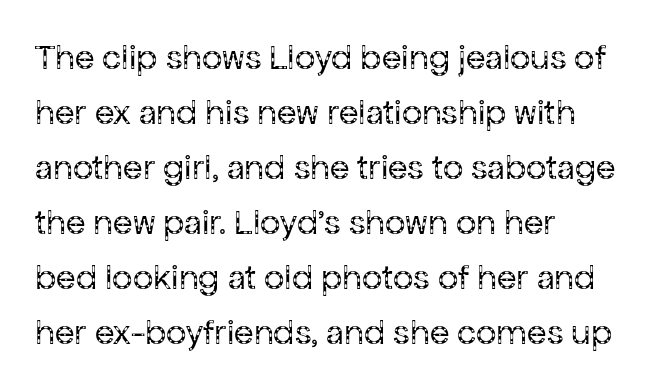
The image shows 36 px regular-weight sans-serif type, upright; set left-aligned, normal line spacing (1.53x), normal letter spacing, not underlined; low stroke contrast and a medium x-height.
